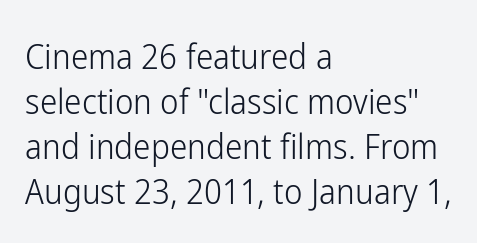
Q: Is the text bold? A: No.
Q: Is the text italic (slanted)? A: No, it is upright.
Q: Is the typeface a serif or a sans-serif typeface? A: Sans-serif.
Q: Is the text underlined? A: No.
Q: How is the paragraph aligned? A: Left-aligned.
Q: Is the spacing between letters normal or unusually wide? A: Normal.
Q: Is the spacing between lines tight, normal or loose? A: Normal.
Q: Width (condensed, normal, or wide)? A: Condensed.
Q: Stroke contrast? A: Low.
Q: x-height? A: Medium.
Q: Monospaced? A: No.
